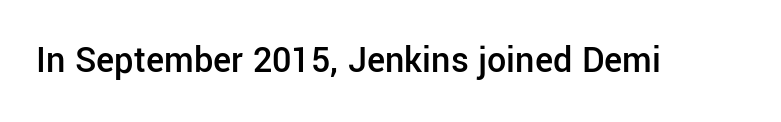
Style check: upright. These lines keep a tight, regular rhythm from letter to letter. As a designer I'd log this as weight 600, semibold. The gap between lines stays unmarked. The type family on display is of the sans-serif kind.
